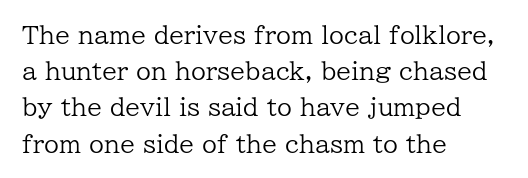
The image shows 24 px text type, upright; set left-aligned, normal line spacing (1.51x), normal letter spacing, not underlined.
